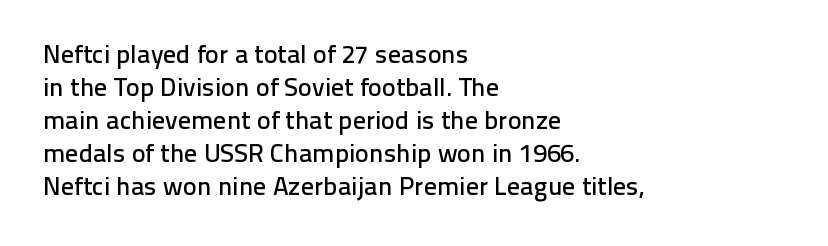
The image shows 26 px text type, upright; set left-aligned, normal line spacing (1.27x), normal letter spacing, not underlined.
